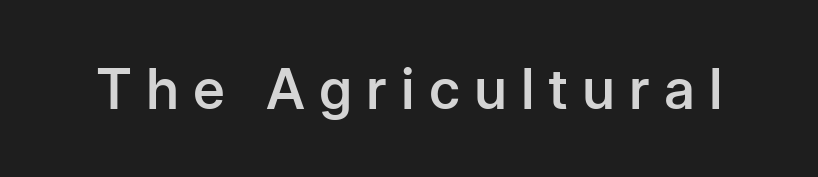
The image shows 56 px semibold sans-serif type, upright; set unusually wide letter spacing (+0.25 em), not underlined; low stroke contrast and a medium x-height.
